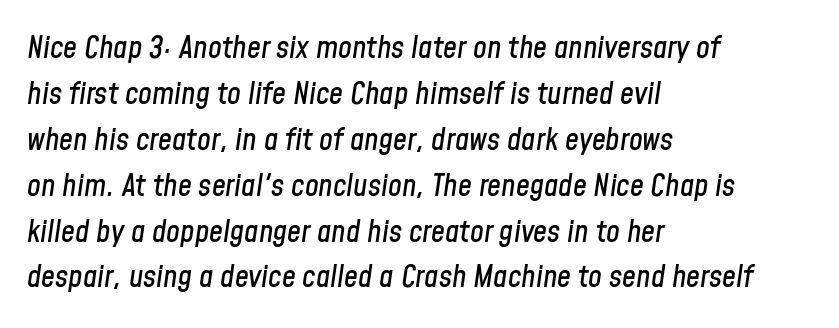
Plain, unruled lines of type. Standard letterfit; no display-style spreading of the glyphs. Proportional: the letters do not fall into vertical columns. In terms of leading, this rendering sits right in the middle. This is oblique type, the kind used for emphasis or titles.
